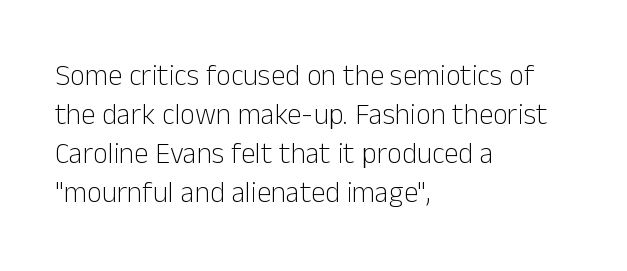
{"serif": "no", "italic": "no", "bold": "no", "weight": "light", "width": "normal", "stroke_contrast": "low", "x_height": "medium", "monospaced": "no", "underline": "no", "align": "left", "line_spacing": "normal", "line_spacing_ratio": 1.35, "letter_spacing": "normal", "letter_spacing_em": 0.0, "glyph_px": 29}
